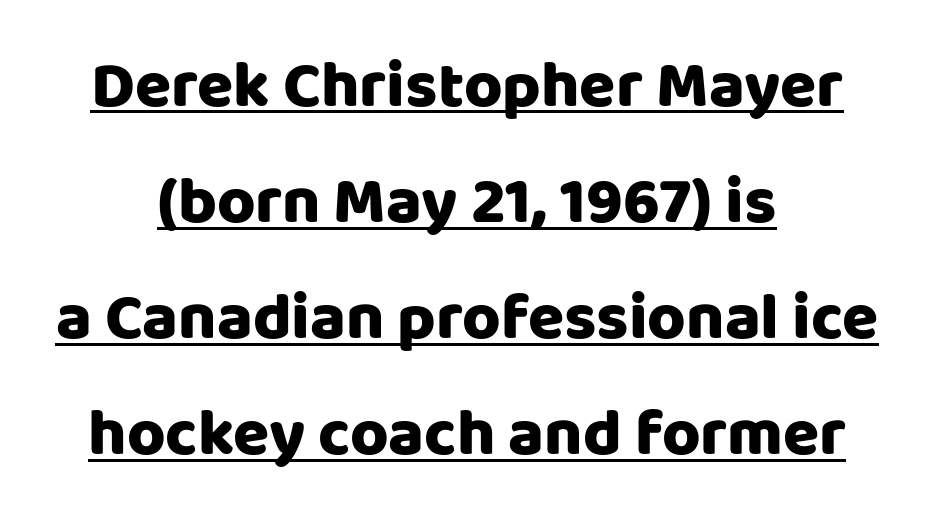
Heavy, bold letterforms. This sample uses an upright cut, with every glyph sitting square on the baseline. Decoration check: the copy is underlined. One-word summary of the alignment: center. Observe the ordinary spacing: letters are neighbours, not strangers. The type family on display is of the sans-serif kind.
